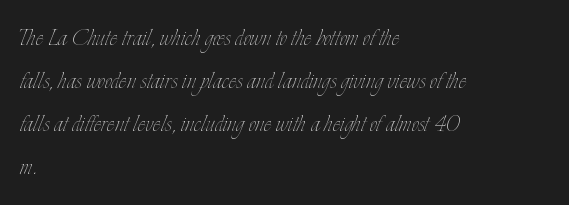
The line texture is even and compact thanks to regular tracking. Descenders hang freely into open space. Looks like regular typesetting: each glyph gets only the width it needs. A classic flush-left, rag-right setting is used for this passage. Summary of vertical rhythm: regular, with standard interline spacing.
